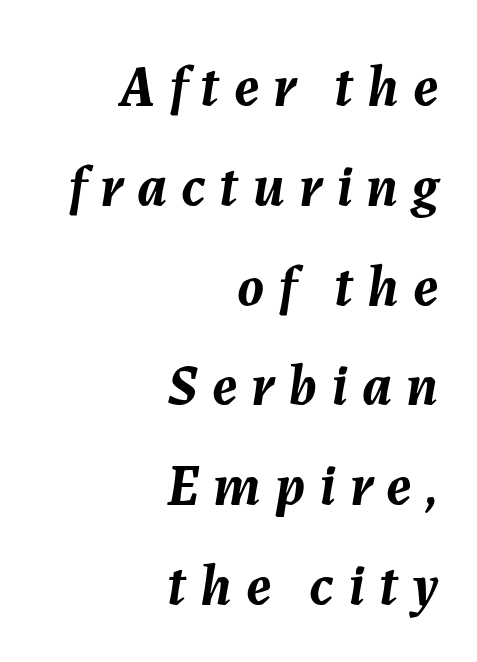
The image shows 58 px semibold type, italic (leaning right); set right-aligned, line spacing 1.72x, unusually wide letter spacing (+0.24 em), not underlined; medium stroke contrast and a medium x-height.
